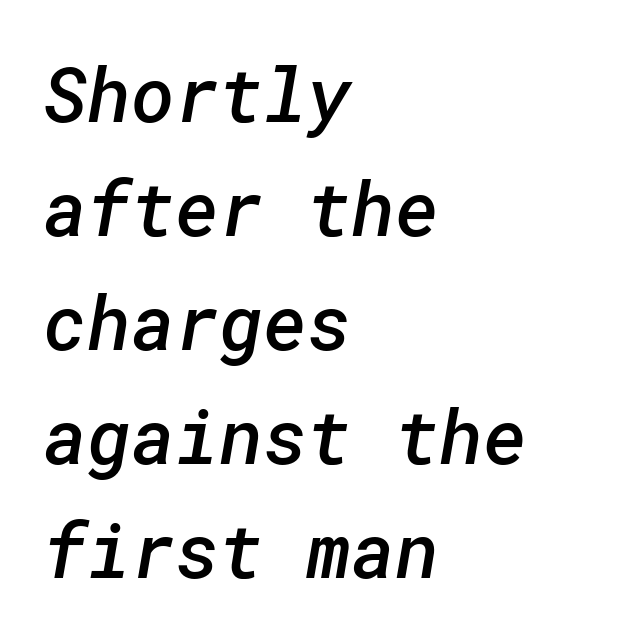
The area under the type is left untouched. In terms of letterspacing, this is plain default setting. Students, observe: this is what conventionally led text looks like. Short and long lines alike share a common starting point at left.
